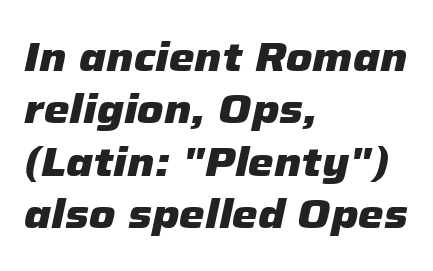
The image shows 41 px heavy type, italic (leaning right); set left-aligned, normal line spacing (1.28x), normal letter spacing, not underlined; low stroke contrast and a medium x-height.
